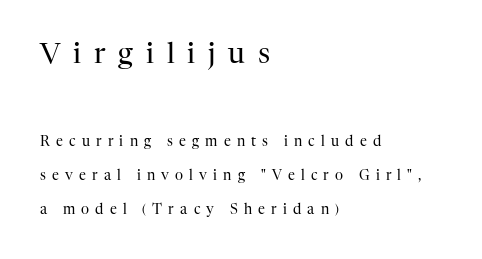
Between these two stacked blocks, the higher one wins on size. The passage shown is typed in a proportional face where columns would drift. The paragraph shown leans on its left margin. Honestly, the rows look like they've been pulled way apart. Every character sits straight up, as roman type does.
